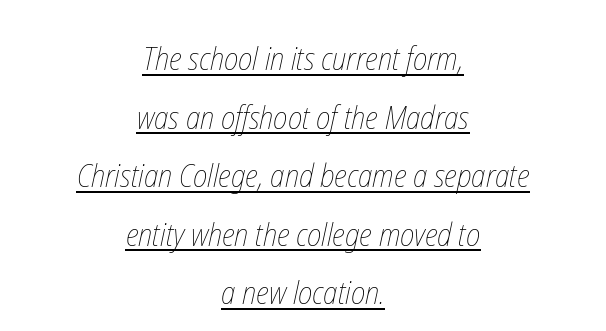
Spacing verdict: proportional, widths tailored to each character. Look at the tracking — it's just the regular setting, nothing added. In CSS terms this would be text-align: center. Weight class: somewhere from thin through regular.
